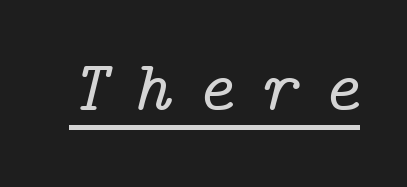
The image shows 72 px serif type, italic (leaning right); set unusually wide letter spacing (+0.35 em), underlined; low stroke contrast and a medium x-height.
